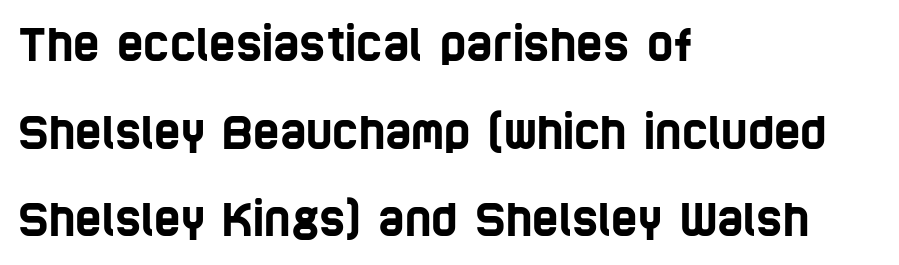
{"serif": "no", "width": "condensed", "stroke_contrast": "low", "x_height": "large", "monospaced": "no", "underline": "no", "align": "left", "line_spacing": "loose", "line_spacing_ratio": 1.95, "letter_spacing": "normal", "letter_spacing_em": 0.0, "glyph_px": 45}
